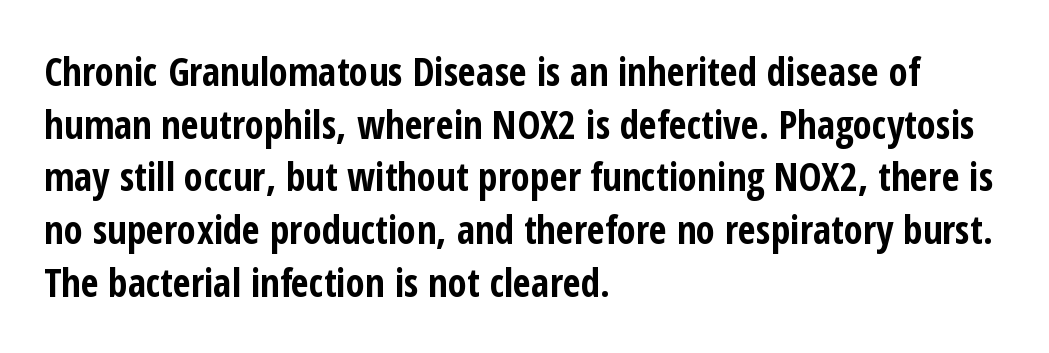
The image shows 39 px bold, condensed sans-serif type, upright; set left-aligned, normal line spacing (1.35x), normal letter spacing, not underlined; low stroke contrast and a medium x-height.
